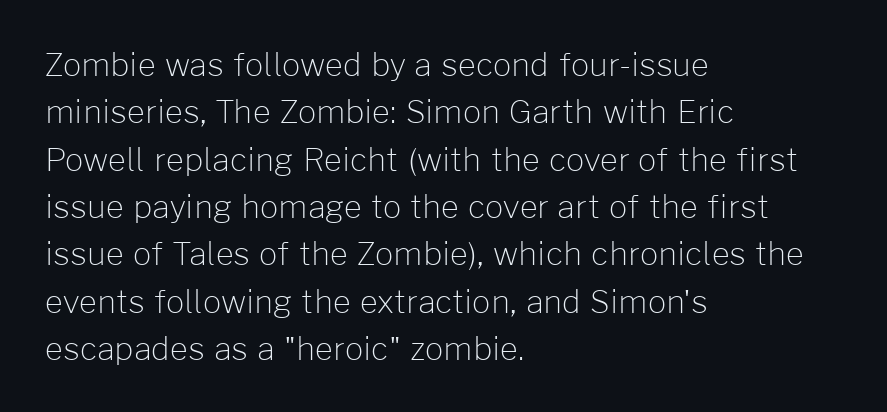
{"serif": "no", "italic": "no", "bold": "no", "weight": "light", "width": "normal", "stroke_contrast": "low", "x_height": "medium", "monospaced": "no", "underline": "no", "align": "left", "line_spacing": "normal", "line_spacing_ratio": 1.48, "letter_spacing": "normal", "letter_spacing_em": 0.0, "glyph_px": 32}
